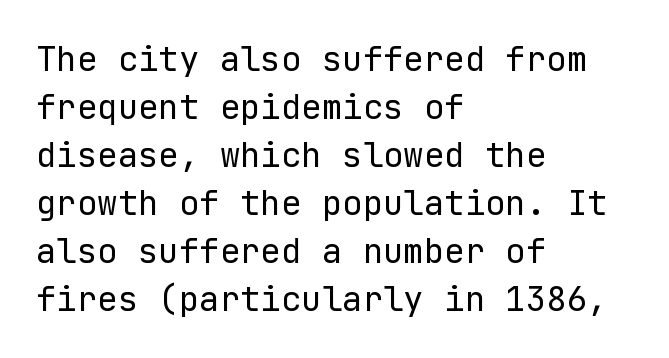
The image shows 34 px regular-weight sans-serif type, upright; set left-aligned, normal line spacing (1.41x), normal letter spacing, not underlined; low stroke contrast and a medium x-height.
